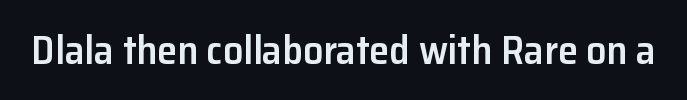
Q: Is the text bold? A: Semi-bold.
Q: Is the text italic (slanted)? A: No, it is upright.
Q: Is the typeface a serif or a sans-serif typeface? A: Sans-serif.
Q: Is the text underlined? A: No.
Q: Is the spacing between letters normal or unusually wide? A: Normal.
Q: Width (condensed, normal, or wide)? A: Normal.
Q: Stroke contrast? A: Low.
Q: x-height? A: Medium.
Q: Monospaced? A: No.
